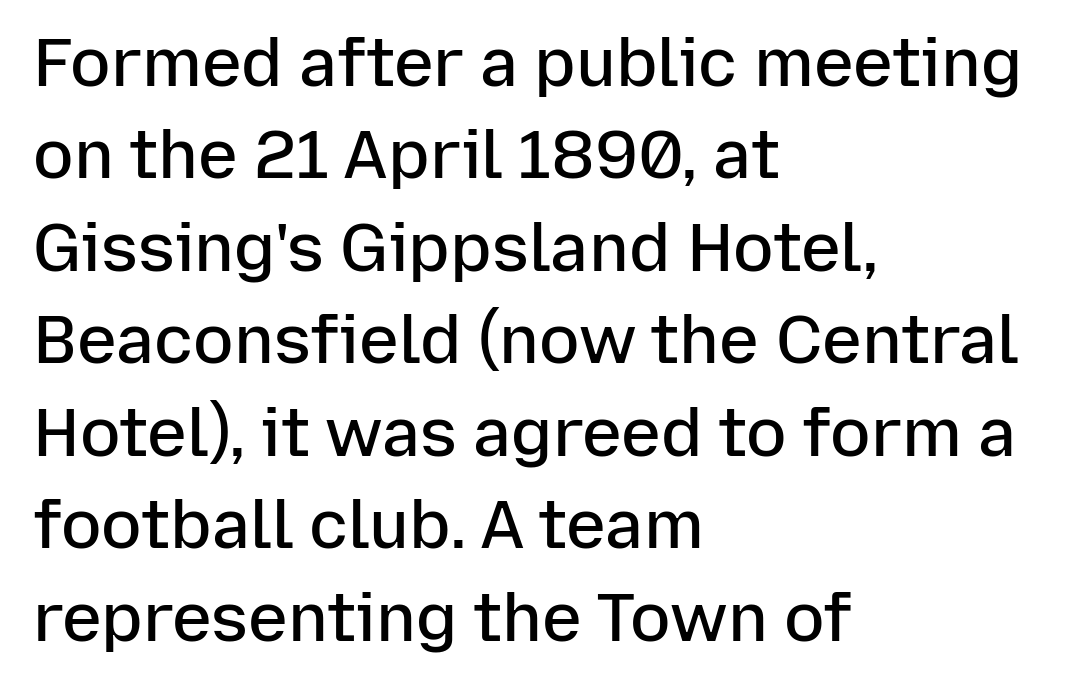
Q: Is the text bold? A: Semi-bold.
Q: Is the text italic (slanted)? A: No, it is upright.
Q: Is the typeface a serif or a sans-serif typeface? A: Sans-serif.
Q: Is the text underlined? A: No.
Q: How is the paragraph aligned? A: Left-aligned.
Q: Is the spacing between letters normal or unusually wide? A: Normal.
Q: Is the spacing between lines tight, normal or loose? A: Normal.
Q: Width (condensed, normal, or wide)? A: Normal.
Q: Stroke contrast? A: Low.
Q: x-height? A: Medium.
Q: Monospaced? A: No.
